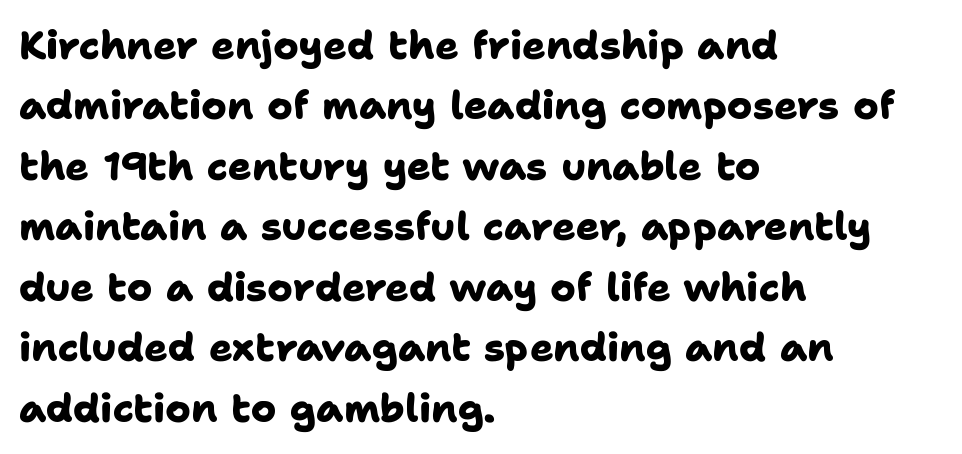
{"serif": "no", "bold": "yes", "weight": "heavy", "width": "normal", "stroke_contrast": "low", "x_height": "medium", "monospaced": "no", "underline": "no", "align": "left", "line_spacing": "normal", "line_spacing_ratio": 1.55, "letter_spacing": "normal", "letter_spacing_em": 0.0, "glyph_px": 39}
